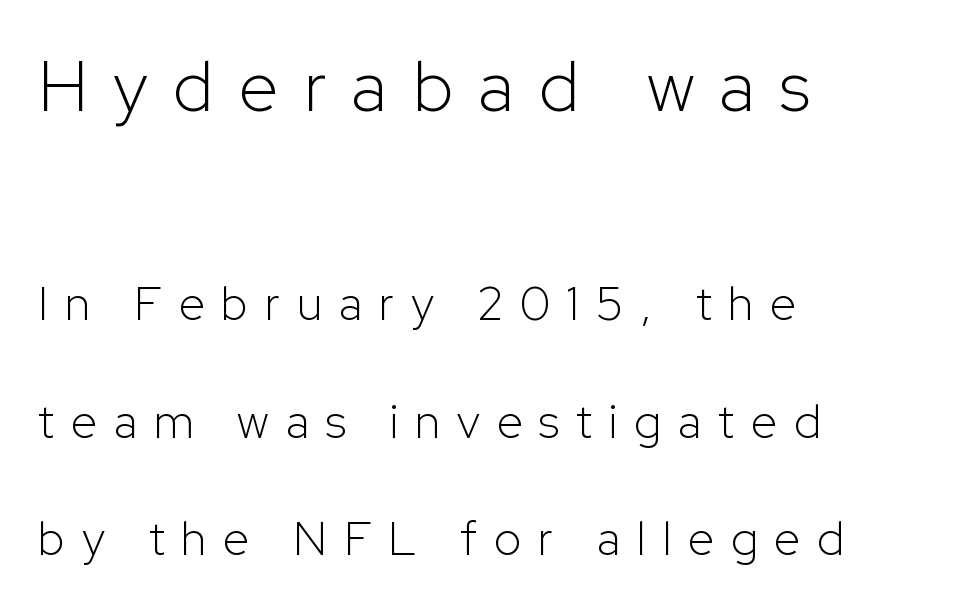
The font is comparable to plain body text, perhaps lighter. One glance says open: line gaps are wider than usual. In this sample the first text group is rendered at the bigger scale. The lettering holds an erect, upright posture throughout. If you drew a ruler down the left edge, every line would touch it. Each letter keeps its own natural width here, so spacing adapts to shape.
